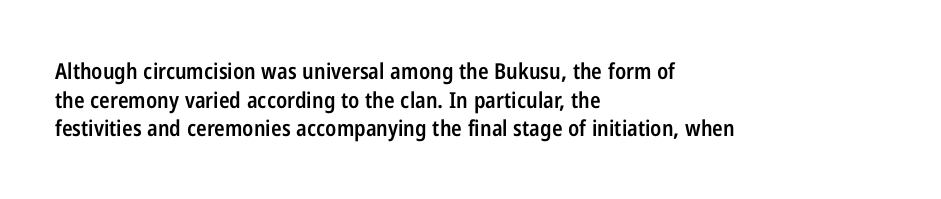
Between one letter and the next there's only the usual sliver of space. Firm but not heavy-handed strokes: this text is semibold. No italicization has been applied; the sample stays upright. Each line starts at the same left margin while the right side varies. Notice how descenders clear the ascenders below comfortably — that's standard leading.
